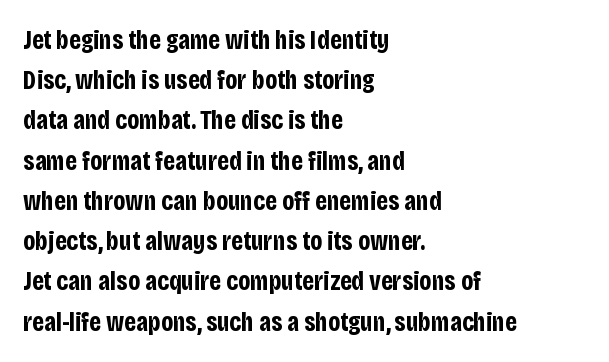
The image shows 27 px bold type, upright; set left-aligned, normal line spacing (1.49x), normal letter spacing, not underlined.
